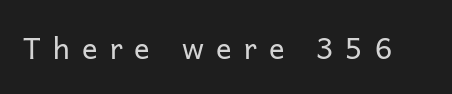
Observe the absence of serifs on each vertical stroke in this sample. The font is comparable to plain body text, perhaps lighter. Characters follow at a spacing far wider than the type designer built in. The string is rendered with underlining switched off.
